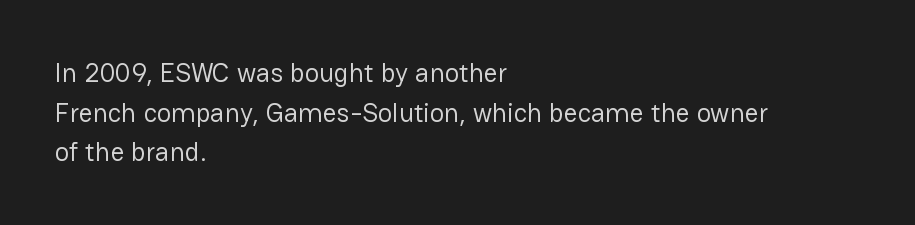
Q: Is the text bold? A: No.
Q: Is the text italic (slanted)? A: No, it is upright.
Q: Is the text underlined? A: No.
Q: How is the paragraph aligned? A: Left-aligned.
Q: Is the spacing between letters normal or unusually wide? A: Normal.
Q: Is the spacing between lines tight, normal or loose? A: Normal.
